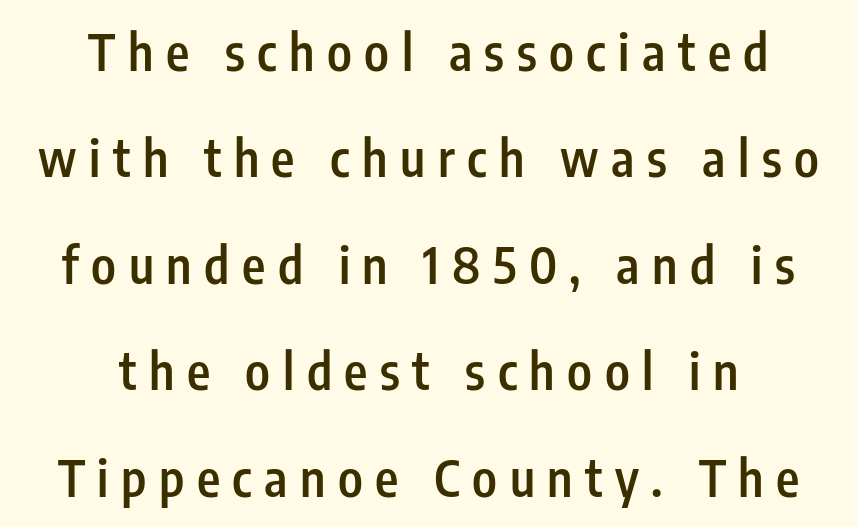
Q: Is the text bold? A: Semi-bold.
Q: Is the text italic (slanted)? A: No, it is upright.
Q: Is the typeface a serif or a sans-serif typeface? A: Sans-serif.
Q: Is the text underlined? A: No.
Q: How is the paragraph aligned? A: Centered.
Q: Is the spacing between letters normal or unusually wide? A: Unusually wide.
Q: Is the spacing between lines tight, normal or loose? A: Loose.
Q: Width (condensed, normal, or wide)? A: Condensed.
Q: Stroke contrast? A: Low.
Q: x-height? A: Medium.
Q: Monospaced? A: No.
